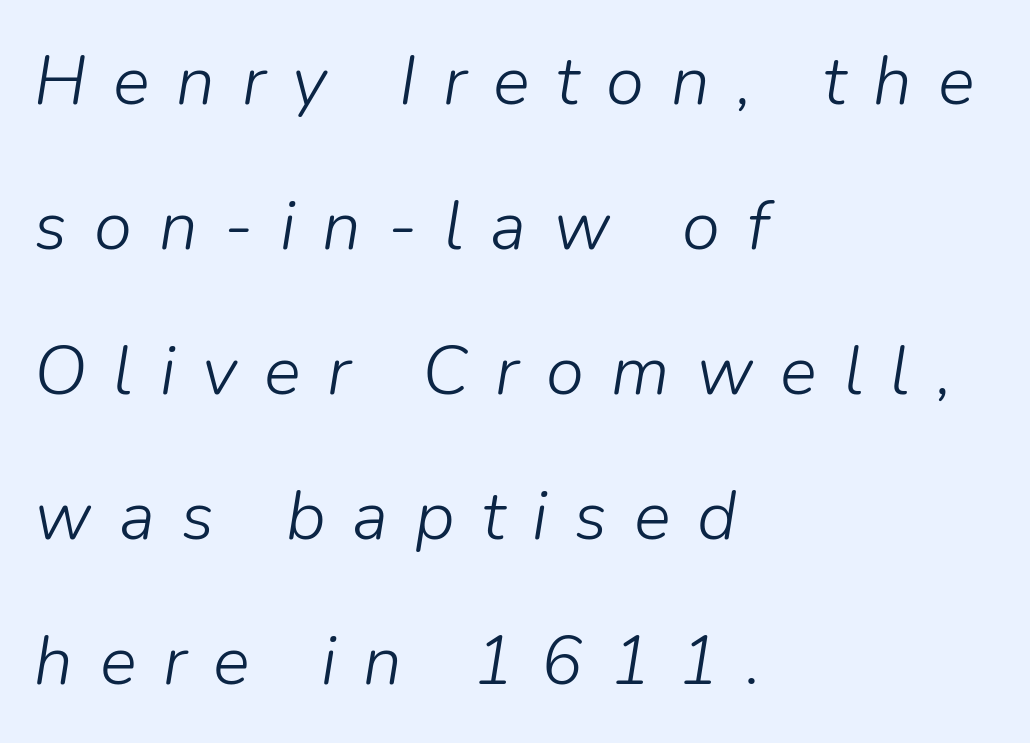
Regarding leading, the lines here are spaced well apart. Leftover space on each line is placed entirely after the last word. The face used here is rendered with a markedly widened letterfit. An italicized treatment has been applied to the whole sample.
